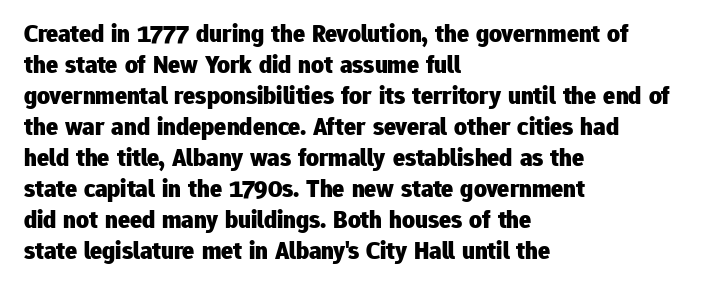
Q: Is the text bold? A: Yes.
Q: Is the text italic (slanted)? A: No, it is upright.
Q: Is the text underlined? A: No.
Q: How is the paragraph aligned? A: Left-aligned.
Q: Is the spacing between letters normal or unusually wide? A: Normal.
